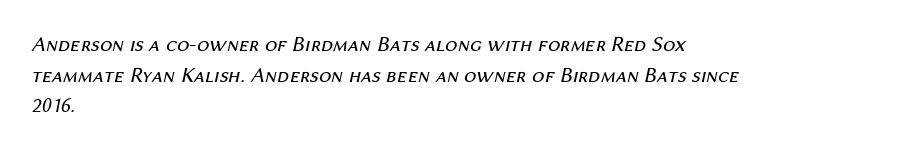
The weight tops out at a normal text grade. Looking at the ascenders, they clearly lean. These lines stack with their left ends in a neat column. Type without underlining. Compared with typical body copy, the letter spacing here is the same.
